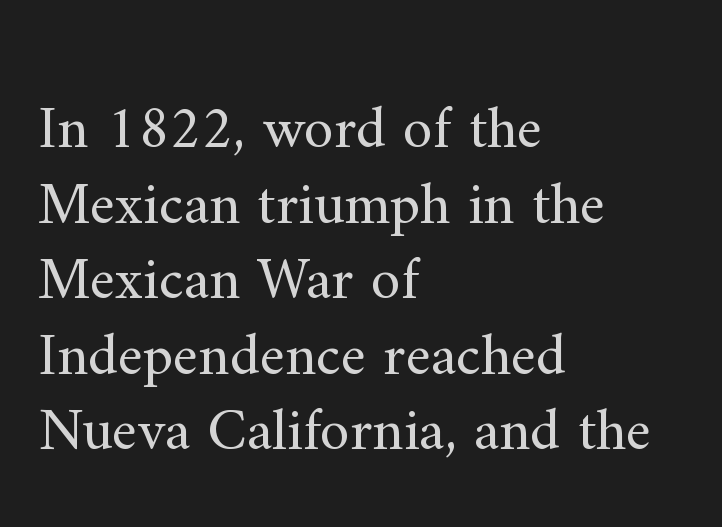
The image shows 60 px regular-weight serif type, upright; set left-aligned, normal line spacing (1.26x), normal letter spacing, not underlined; medium stroke contrast and a small x-height.
